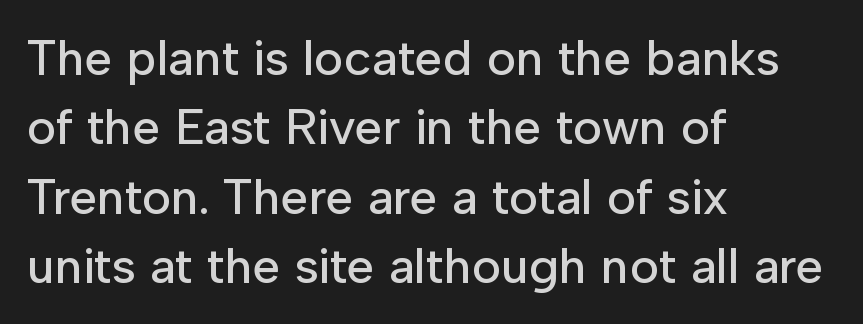
{"serif": "no", "italic": "no", "width": "normal", "stroke_contrast": "low", "x_height": "medium", "monospaced": "no", "underline": "no", "align": "left", "line_spacing": "normal", "line_spacing_ratio": 1.39, "letter_spacing": "normal", "letter_spacing_em": 0.0, "glyph_px": 50}
